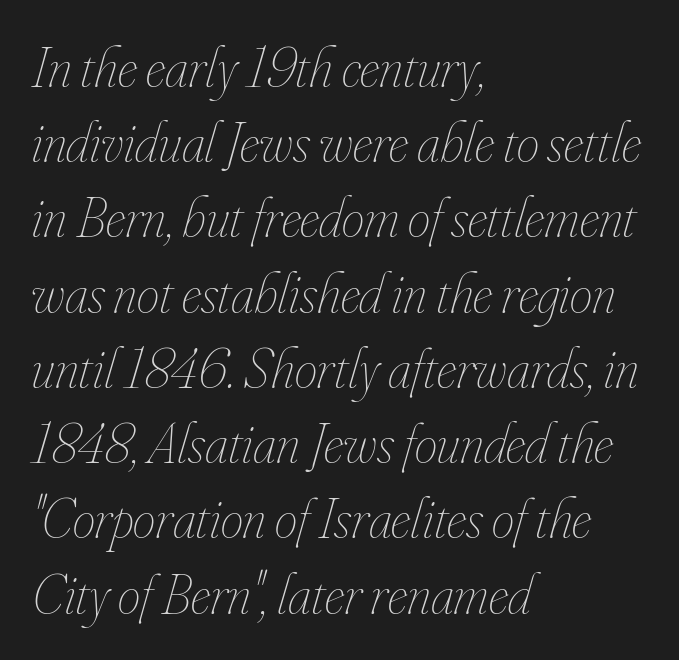
Short and long lines alike share a common starting point at left. This sample uses plain, unmodified letter spacing. The string is rendered with underlining switched off. You could not count columns in this text — the font is proportionally spaced. An italicized treatment has been applied to the whole sample.
